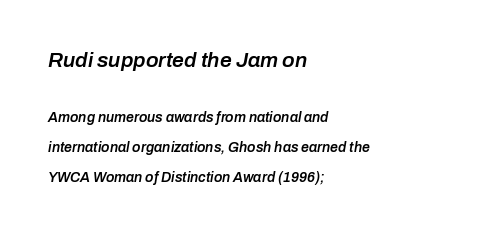
The image shows 21 px text type, italic (leaning right); set left-aligned, loose line spacing (2.12x), normal letter spacing, not underlined; the first (top) block is 1.5x larger.
